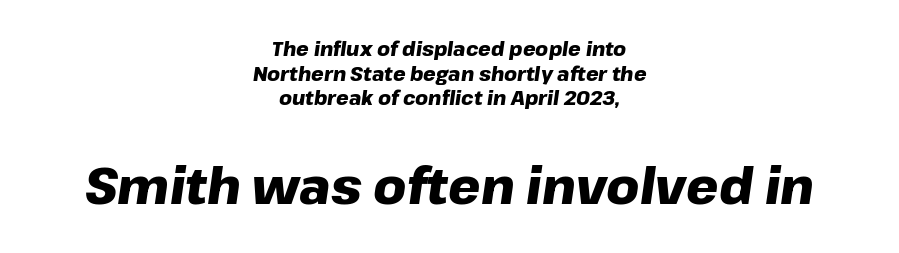
The image shows 51 px heavy type, italic (leaning right); set centered, line spacing 1.23x, normal letter spacing, not underlined; the second (bottom) block is 2.55x larger; low stroke contrast and a medium x-height.
